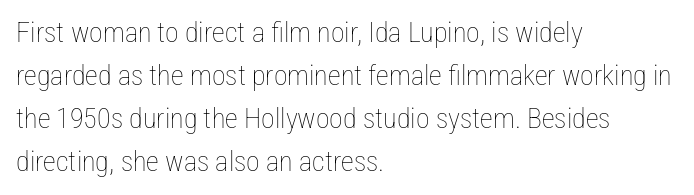
Style check: upright. Counters stay open thanks to moderate or lighter strokes. The ragged edge is on the right, which tells us the setting is flush left. Successive baselines arrive at the customary interval. The face used here is proportionally spaced, like ordinary book or web type. This rendering leaves character spacing at its baseline value.
